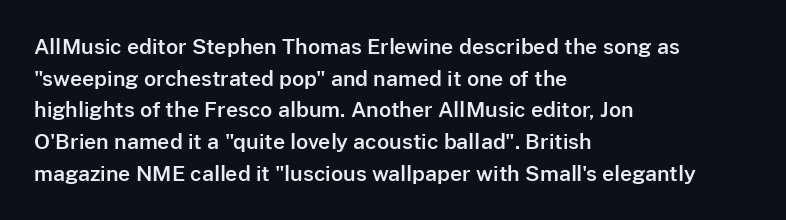
{"italic": "no", "underline": "no", "align": "left", "line_spacing": "normal", "line_spacing_ratio": 1.51, "letter_spacing": "normal", "letter_spacing_em": 0.0, "glyph_px": 21}
